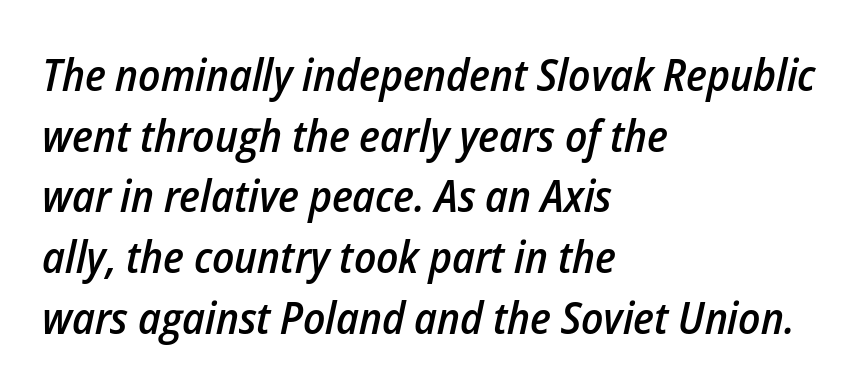
{"italic": "yes", "lean": "right", "slant_degrees": 12, "bold": "semi", "weight": "semibold", "width": "condensed", "stroke_contrast": "low", "x_height": "medium", "monospaced": "no", "underline": "no", "align": "left", "line_spacing": "normal", "line_spacing_ratio": 1.35, "letter_spacing": "normal", "letter_spacing_em": 0.0, "glyph_px": 45}
